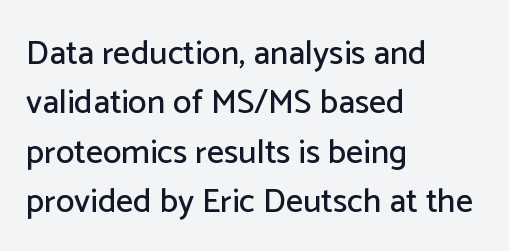
The image shows 34 px sans-serif type, upright; set left-aligned, normal line spacing (1.45x), normal letter spacing, not underlined; low stroke contrast and a medium x-height.
